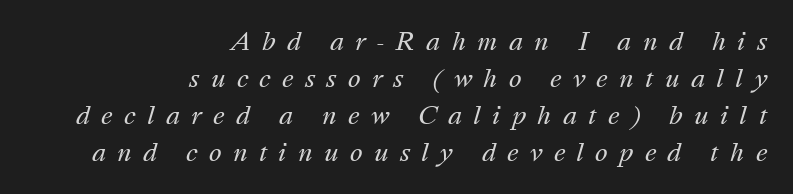
The rendering uses a moderate line-height, typical for paragraphs. Descenders are the only things crossing below the line. Slant detected: the letters are inclined. The weight would be labelled regular, book, light, or lighter still.
